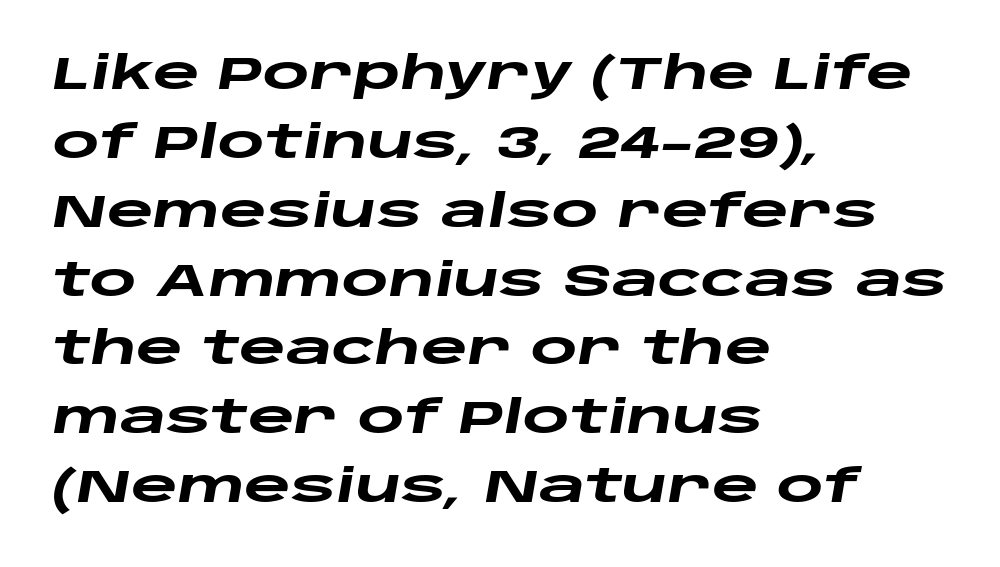
The image shows 45 px heavy, wide type, italic (leaning right); set left-aligned, normal line spacing (1.53x), normal letter spacing, not underlined; low stroke contrast and a large x-height.
